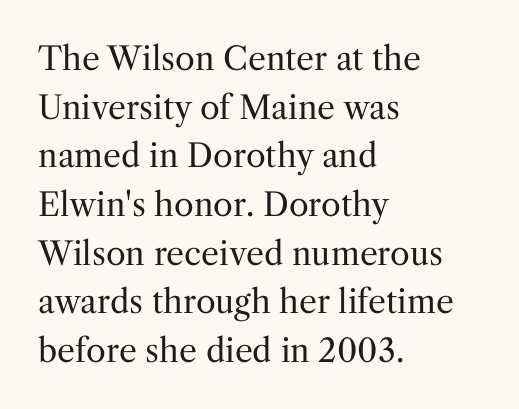
The image shows 32 px regular-weight serif type, upright; set left-aligned, normal line spacing (1.52x), normal letter spacing, not underlined; medium stroke contrast and a medium x-height.
